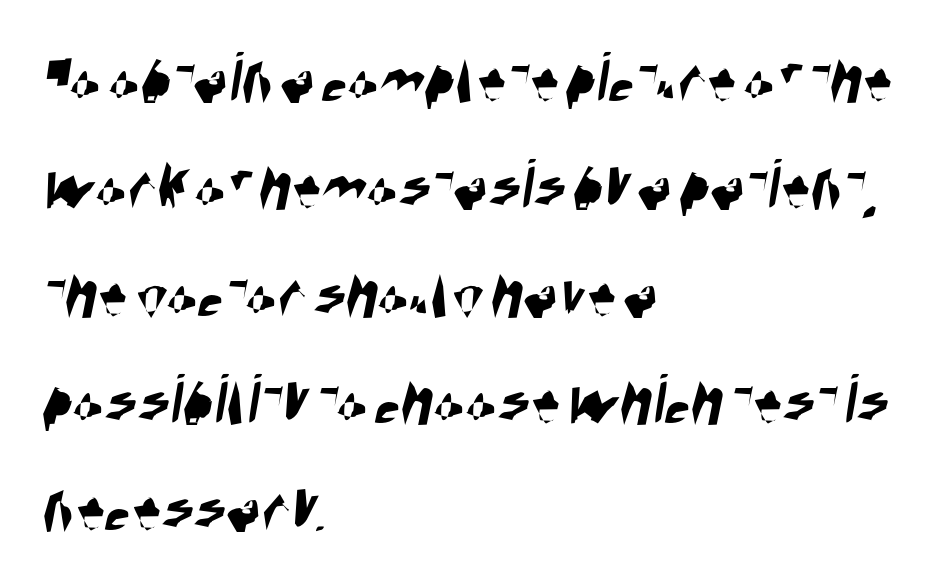
Q: Is the typeface a serif or a sans-serif typeface? A: Sans-serif.
Q: Is the text underlined? A: No.
Q: How is the paragraph aligned? A: Left-aligned.
Q: Is the spacing between letters normal or unusually wide? A: Normal.
Q: Is the spacing between lines tight, normal or loose? A: Normal.
Q: Width (condensed, normal, or wide)? A: Condensed.
Q: Stroke contrast? A: High.
Q: x-height? A: Large.
Q: Monospaced? A: No.
